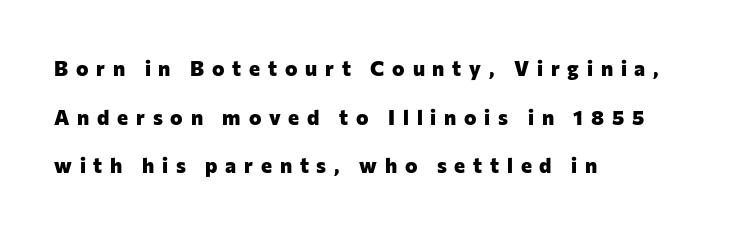
Q: Is the text bold? A: Yes.
Q: Is the text italic (slanted)? A: No, it is upright.
Q: Is the text underlined? A: No.
Q: How is the paragraph aligned? A: Left-aligned.
Q: Is the spacing between letters normal or unusually wide? A: Unusually wide.
Q: Is the spacing between lines tight, normal or loose? A: Loose.
